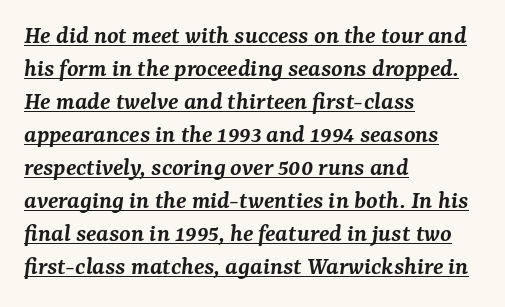
Q: Is the text bold? A: Semi-bold.
Q: Is the text italic (slanted)? A: Yes, it leans right by about 7 degrees.
Q: Is the text underlined? A: Yes.
Q: How is the paragraph aligned? A: Left-aligned.
Q: Is the spacing between letters normal or unusually wide? A: Normal.
Q: Is the spacing between lines tight, normal or loose? A: Normal.
